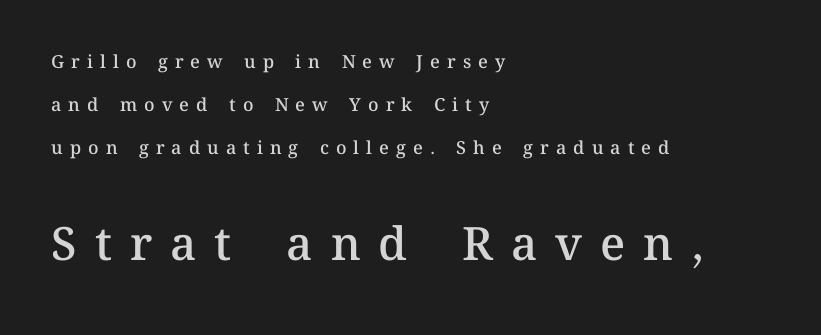
The image shows 46 px semibold type, upright; set left-aligned, loose line spacing (2.4x), unusually wide letter spacing (+0.39 em), not underlined; the second (bottom) block is 2.56x larger; medium stroke contrast and a medium x-height.
